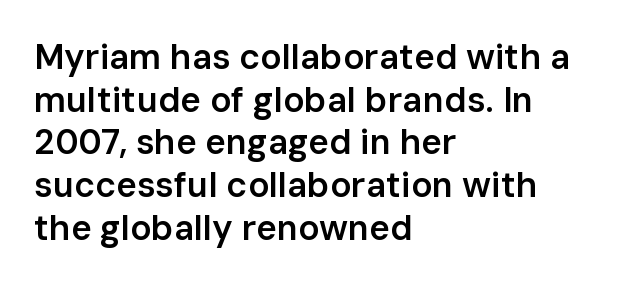
Q: Is the text bold? A: Semi-bold.
Q: Is the text italic (slanted)? A: No, it is upright.
Q: Is the typeface a serif or a sans-serif typeface? A: Sans-serif.
Q: Is the text underlined? A: No.
Q: How is the paragraph aligned? A: Left-aligned.
Q: Is the spacing between letters normal or unusually wide? A: Normal.
Q: Width (condensed, normal, or wide)? A: Normal.
Q: Stroke contrast? A: Low.
Q: x-height? A: Medium.
Q: Monospaced? A: No.
